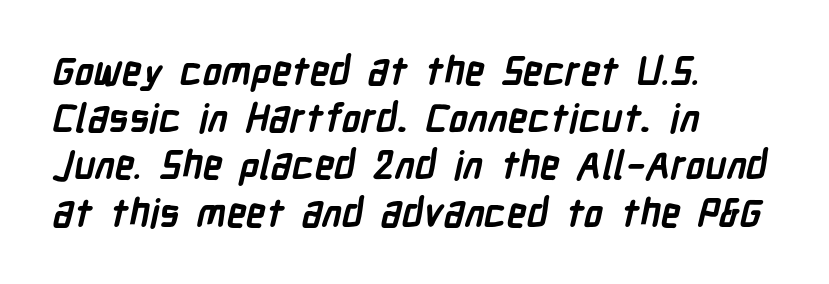
Stroke thickness is high; the sample reads as a true bold. Where is the straight margin? On the left. The typeface chosen for these lines omits serifs. Each letter keeps its own natural width here, so spacing adapts to shape. There is no visible air inserted between adjacent glyphs.
